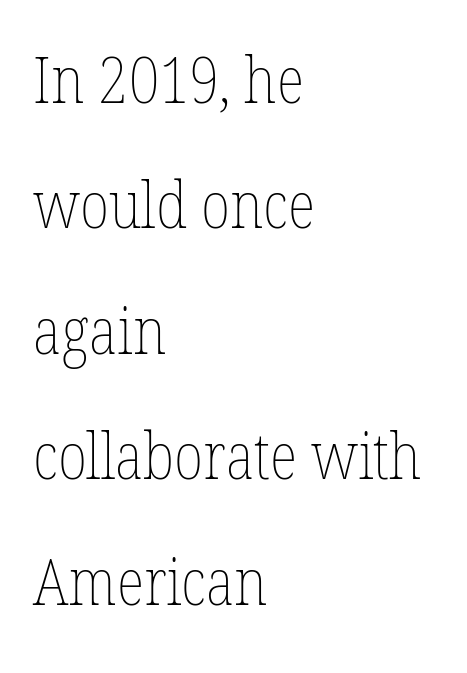
Q: Is the text bold? A: No.
Q: Is the text italic (slanted)? A: No, it is upright.
Q: Is the text underlined? A: No.
Q: How is the paragraph aligned? A: Left-aligned.
Q: Is the spacing between letters normal or unusually wide? A: Normal.
Q: Is the spacing between lines tight, normal or loose? A: Loose.
Q: Width (condensed, normal, or wide)? A: Condensed.
Q: Stroke contrast? A: Low.
Q: x-height? A: Medium.
Q: Monospaced? A: No.
